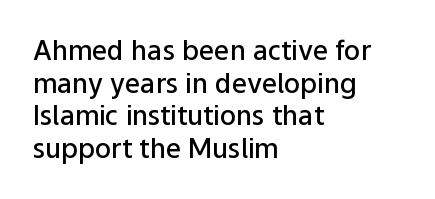
The image shows 27 px text type, upright; set left-aligned, line spacing 1.21x, normal letter spacing, not underlined.
